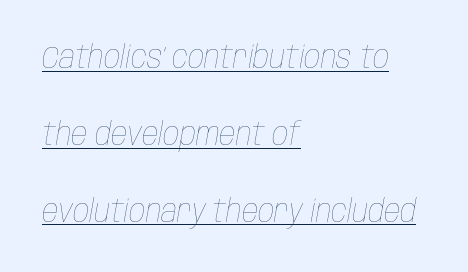
Q: Is the text bold? A: No.
Q: Is the text italic (slanted)? A: Yes, it leans right by about 10 degrees.
Q: Is the text underlined? A: Yes.
Q: How is the paragraph aligned? A: Left-aligned.
Q: Is the spacing between letters normal or unusually wide? A: Normal.
Q: Is the spacing between lines tight, normal or loose? A: Loose.
Q: Width (condensed, normal, or wide)? A: Condensed.
Q: Stroke contrast? A: Low.
Q: x-height? A: Large.
Q: Monospaced? A: No.
